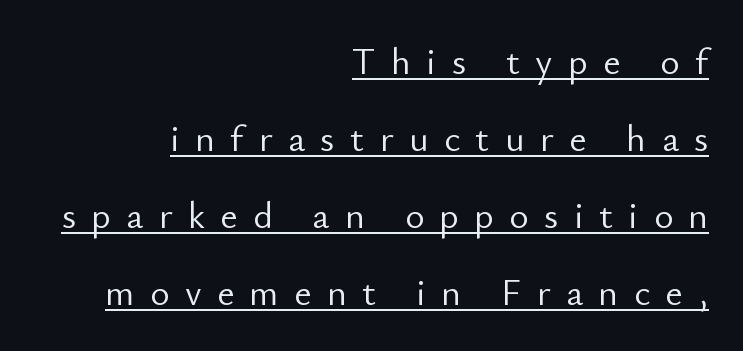
How are the letters spaced? Widely, with obvious added tracking. Designer's note — italics off, roman on. Leading is clearly above the norm, producing a sparse column. Each letter keeps its own natural width here, so spacing adapts to shape. Stroke mass is kept to a normal reading level or below.
